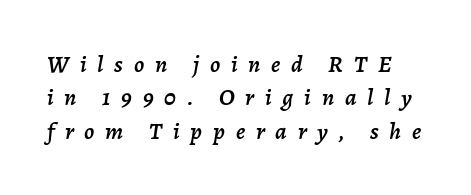
{"italic": "yes", "lean": "right", "slant_degrees": 7, "underline": "no", "line_spacing": "normal", "line_spacing_ratio": 1.39, "letter_spacing": "wide", "letter_spacing_em": 0.45, "glyph_px": 24}
